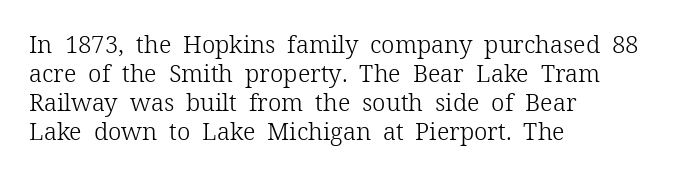
The strokes carry an ordinary text weight at most. Default kerning and tracking; the words read as compact shapes. The gap between lines stays unmarked. Does the lettering tilt? It doesn't — this is upright.
